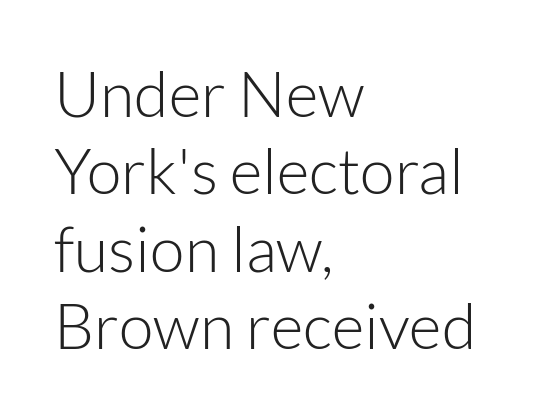
A typesetter would call this zero additional tracking. Honestly, there is no underline to notice here at all. Serif or sans? Sans — the stroke terminals are bare. The passage shown is typed in a proportional face where columns would drift. Casual observation: everything's shoved over to the left.
